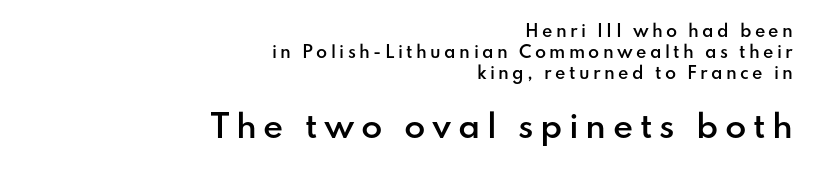
Q: Is the text bold? A: Semi-bold.
Q: Is the text italic (slanted)? A: No, it is upright.
Q: Is the typeface a serif or a sans-serif typeface? A: Sans-serif.
Q: Is the text underlined? A: No.
Q: How is the paragraph aligned? A: Right-aligned.
Q: Is the spacing between letters normal or unusually wide? A: Unusually wide.
Q: Is the spacing between lines tight, normal or loose? A: Normal.
Q: Which block of text is set in a larger size, the first (top) or the second (bottom)? A: The second (bottom) one.
Q: Width (condensed, normal, or wide)? A: Normal.
Q: Stroke contrast? A: Low.
Q: x-height? A: Small.
Q: Monospaced? A: No.
